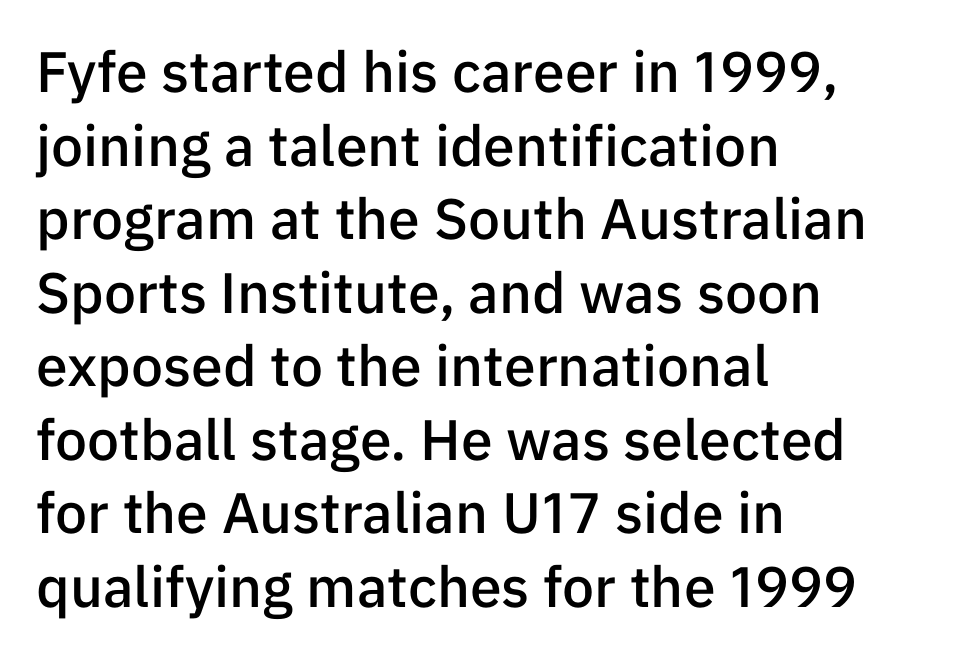
Q: Is the text bold? A: Semi-bold.
Q: Is the text italic (slanted)? A: No, it is upright.
Q: Is the typeface a serif or a sans-serif typeface? A: Sans-serif.
Q: Is the text underlined? A: No.
Q: How is the paragraph aligned? A: Left-aligned.
Q: Is the spacing between letters normal or unusually wide? A: Normal.
Q: Is the spacing between lines tight, normal or loose? A: Normal.
Q: Width (condensed, normal, or wide)? A: Normal.
Q: Stroke contrast? A: Low.
Q: x-height? A: Medium.
Q: Monospaced? A: No.
